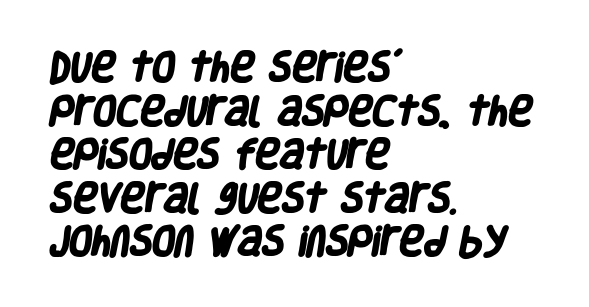
The image shows 33 px heavy, condensed sans-serif type; set left-aligned, normal line spacing (1.32x), normal letter spacing, not underlined; low stroke contrast and a large x-height.
